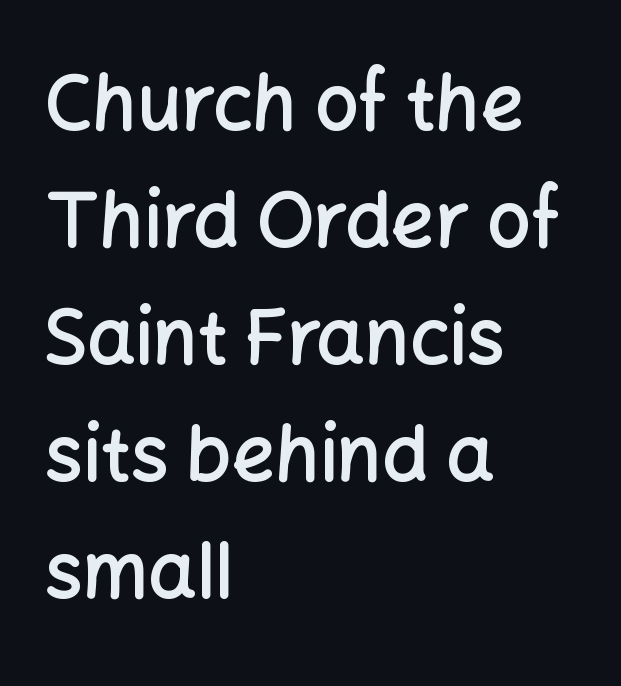
Q: Is the text bold? A: Semi-bold.
Q: Is the text italic (slanted)? A: No, it is upright.
Q: Is the typeface a serif or a sans-serif typeface? A: Sans-serif.
Q: Is the text underlined? A: No.
Q: How is the paragraph aligned? A: Left-aligned.
Q: Is the spacing between letters normal or unusually wide? A: Normal.
Q: Is the spacing between lines tight, normal or loose? A: Normal.
Q: Width (condensed, normal, or wide)? A: Normal.
Q: Stroke contrast? A: Low.
Q: x-height? A: Medium.
Q: Monospaced? A: No.
